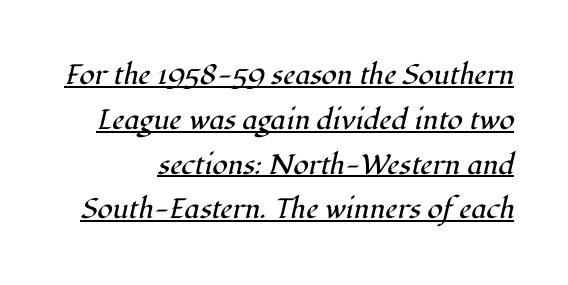
Q: Is the text bold? A: No.
Q: Is the text italic (slanted)? A: Yes, it leans right by about 12 degrees.
Q: Is the typeface a serif or a sans-serif typeface? A: Serif.
Q: Is the text underlined? A: Yes.
Q: Is the spacing between letters normal or unusually wide? A: Normal.
Q: Is the spacing between lines tight, normal or loose? A: Normal.
Q: Width (condensed, normal, or wide)? A: Normal.
Q: Stroke contrast? A: High.
Q: x-height? A: Medium.
Q: Monospaced? A: No.
